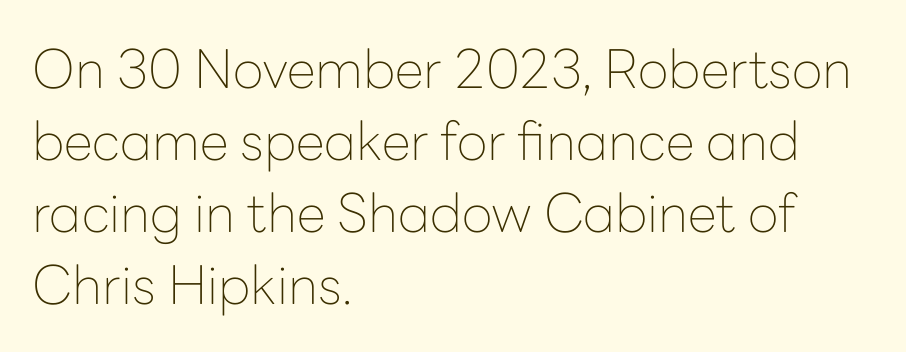
Proportional: the letters do not fall into vertical columns. Nothing unusual about the tracking: characters are spaced as the font intends. Serifs: no, the terminals of the letterforms are clean. The text block is weighted toward the left margin, trailing off unevenly rightward. The typesetting does not lean heavy: it is not bold. Has an underline been added? It has not.
